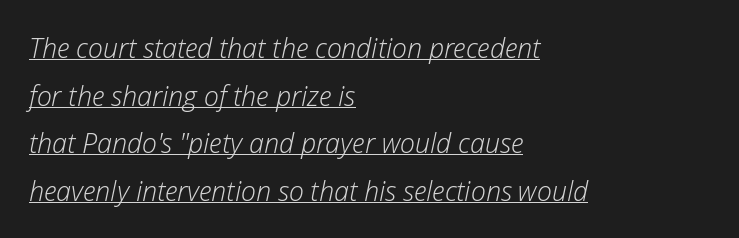
This is not heavy type; no bold has been used. The typesetter chose a ragged-right arrangement here. The passage shown leans; its letterforms are oblique. No extra tracking has been applied to these lines. Emphasis is given by a line drawn under the lettering.
